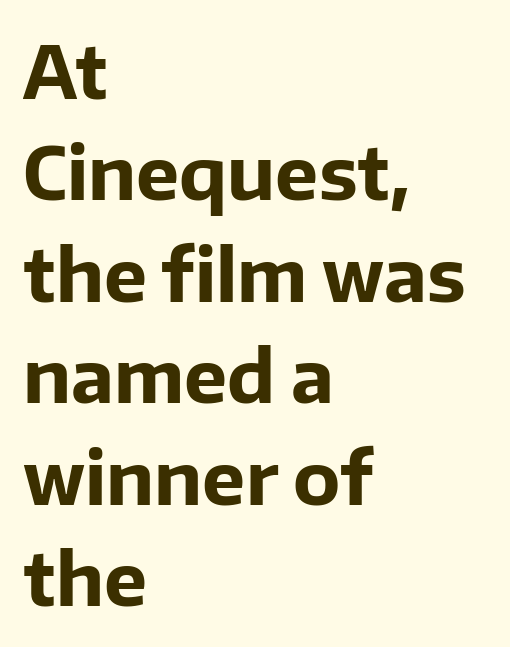
{"serif": "no", "italic": "no", "bold": "yes", "weight": "bold", "width": "normal", "stroke_contrast": "low", "x_height": "medium", "monospaced": "no", "underline": "no", "align": "left", "line_spacing": "normal", "line_spacing_ratio": 1.39, "letter_spacing": "normal", "letter_spacing_em": 0.0, "glyph_px": 73}
